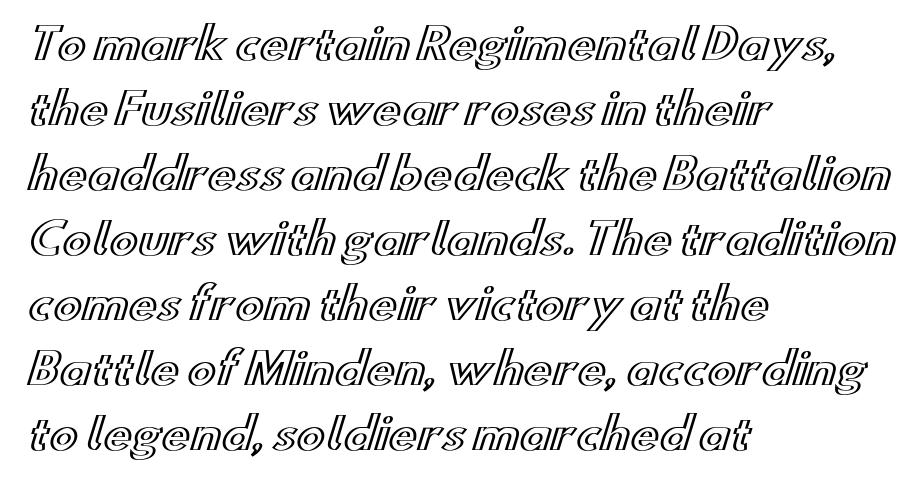
This sample has the flowing, uneven cadence of proportional lettering. Reading down the column, the eye jumps a familiar distance to each next line. Words float on clear page, feet unadorned. Alignment: flush left. Here the glyphs are tracked normally, forming tight word shapes.
